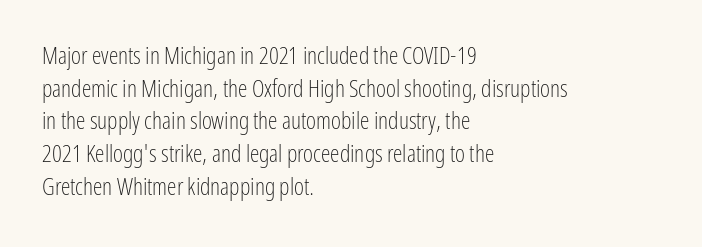
{"italic": "no", "bold": "no", "underline": "no", "align": "left", "line_spacing": "normal", "line_spacing_ratio": 1.36, "letter_spacing": "normal", "letter_spacing_em": 0.0, "glyph_px": 24}
